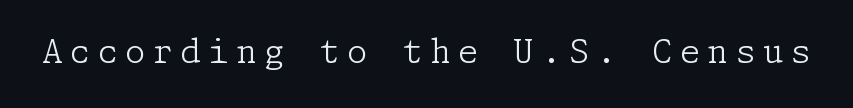
The image shows 33 px light serif type, upright; set unusually wide letter spacing (+0.22 em), not underlined; low stroke contrast and a medium x-height.
